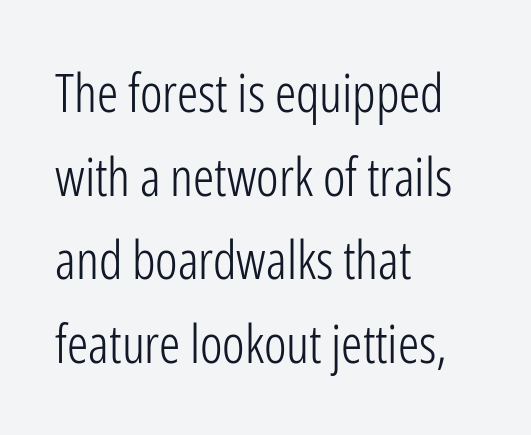
The letters stand straight up with perfectly vertical stems. Words appear dense and cohesive because spacing is normal. Think of a printed novel: that variable character pitch is what you see here. Stems and bowls with no extra thickness — not bold. Nothing sits at the stroke ends, so this counts as sans-serif.
